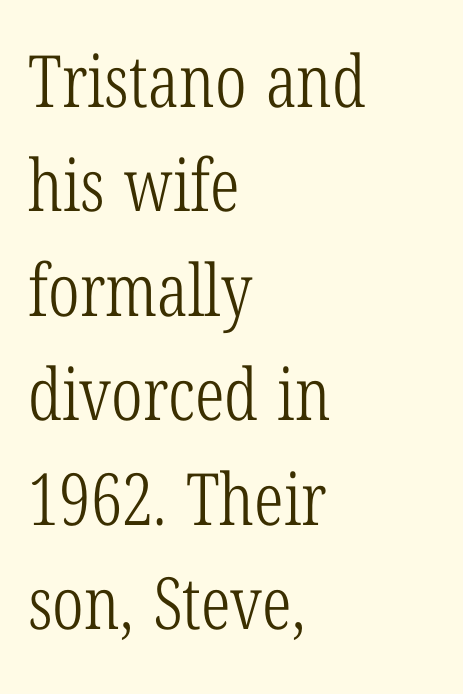
Clear beneath every line of the passage. Summary of weight: not heavy and not bold. Examine the stroke ends and you'll spot serifs. Think of a printed novel: that variable character pitch is what you see here. It's the straight-up-and-down kind of type.
